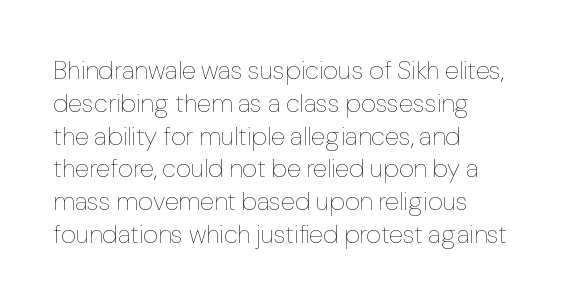
{"italic": "no", "bold": "no", "underline": "no", "align": "left", "line_spacing": "normal", "line_spacing_ratio": 1.26, "letter_spacing": "normal", "letter_spacing_em": 0.0, "glyph_px": 26}
